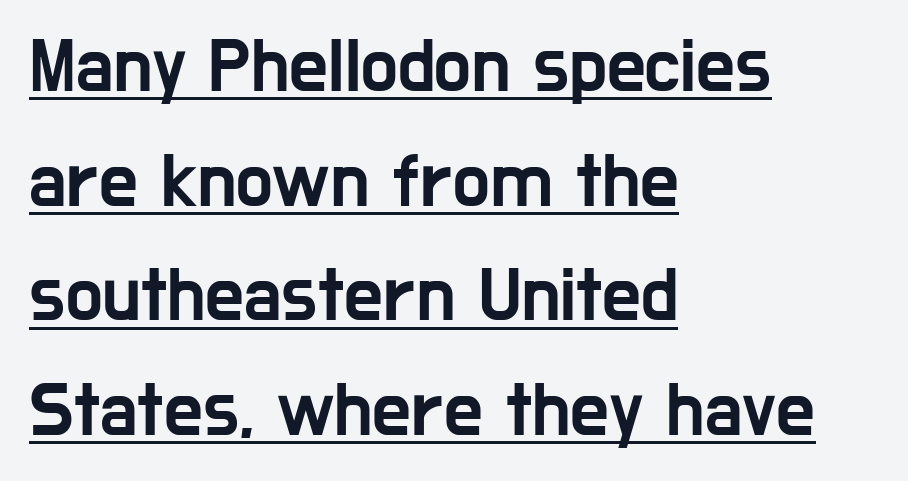
{"serif": "no", "italic": "no", "width": "condensed", "stroke_contrast": "low", "x_height": "medium", "monospaced": "no", "underline": "yes", "align": "left", "line_spacing": "normal", "line_spacing_ratio": 1.49, "letter_spacing": "normal", "letter_spacing_em": 0.0, "glyph_px": 77}
